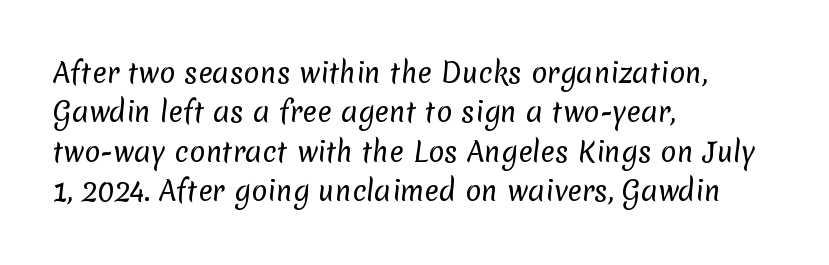
{"bold": "no", "underline": "no", "align": "left", "line_spacing": "normal", "line_spacing_ratio": 1.46, "letter_spacing": "normal", "letter_spacing_em": 0.0, "glyph_px": 27}
